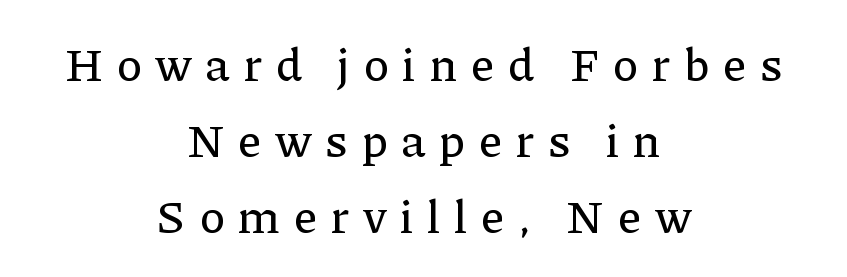
Little horizontal feet cap the strokes, marking this as serif type. What stands out about the letter spacing? Its width — letters are far apart. The rendering positions every line midway between the sides. This sample has the flowing, uneven cadence of proportional lettering. Posture: straight, roman, zero tilt. The zone under the glyphs is completely vacant.
